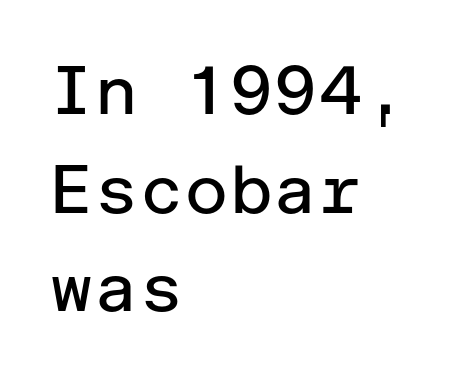
{"serif": "no", "italic": "no", "bold": "no", "weight": "regular", "width": "normal", "stroke_contrast": "low", "x_height": "medium", "underline": "no", "align": "left", "line_spacing": "normal", "line_spacing_ratio": 1.45, "letter_spacing": "normal", "letter_spacing_em": 0.0, "glyph_px": 68}
